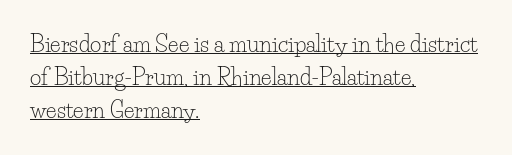
Regarding leading, the lines here are spaced in the standard way. The passage shown has conventional tracking throughout. It's the straight-up-and-down kind of type. The face looks like a standard text weight, possibly lighter.
